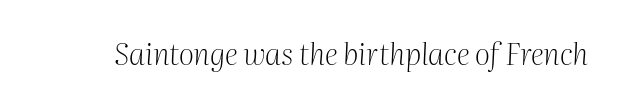
{"serif": "yes", "italic": "yes", "lean": "right", "slant_degrees": 2, "bold": "no", "weight": "light", "width": "normal", "stroke_contrast": "medium", "x_height": "medium", "monospaced": "no", "underline": "no", "letter_spacing": "normal", "letter_spacing_em": 0.0, "glyph_px": 30}
